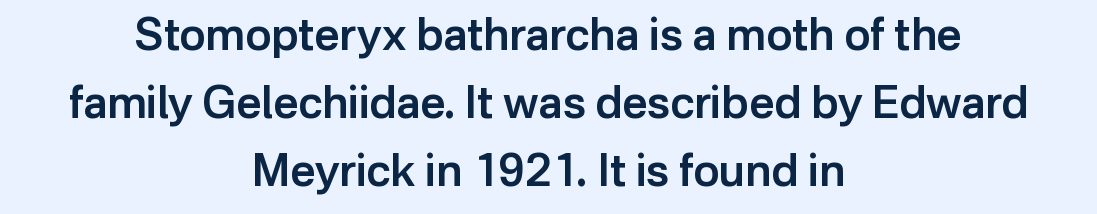
Check the space under the baseline: it is left empty. Every stem runs plumb, perpendicular to the baseline. Is the letter spacing exaggerated? No — it looks like the ordinary default. Think of a printed novel: that variable character pitch is what you see here.
